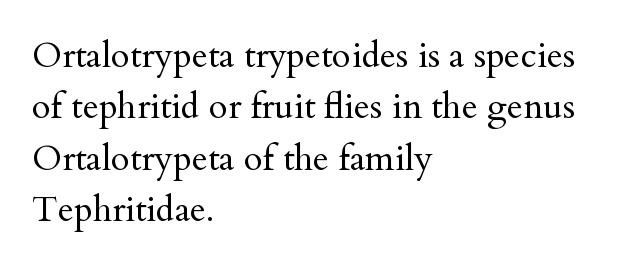
{"serif": "yes", "italic": "no", "bold": "no", "weight": "regular", "width": "normal", "stroke_contrast": "medium", "x_height": "small", "monospaced": "no", "underline": "no", "align": "left", "line_spacing": "normal", "line_spacing_ratio": 1.47, "letter_spacing": "normal", "letter_spacing_em": 0.0, "glyph_px": 35}
